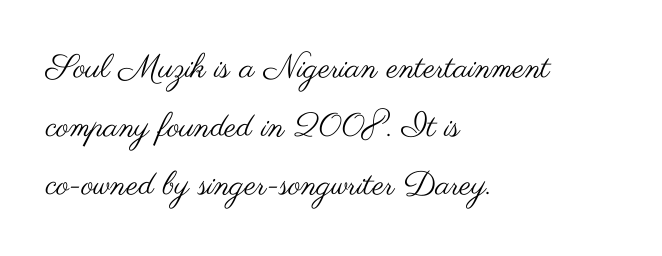
Q: Is the text bold? A: No.
Q: Is the text italic (slanted)? A: Yes.
Q: Is the typeface a serif or a sans-serif typeface? A: Sans-serif.
Q: Is the text underlined? A: No.
Q: How is the paragraph aligned? A: Left-aligned.
Q: Is the spacing between letters normal or unusually wide? A: Normal.
Q: Width (condensed, normal, or wide)? A: Wide.
Q: Stroke contrast? A: Medium.
Q: x-height? A: Small.
Q: Monospaced? A: No.
